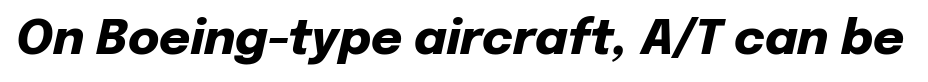
Q: Is the text bold? A: Yes.
Q: Is the text italic (slanted)? A: Yes, it leans right by about 12 degrees.
Q: Is the text underlined? A: No.
Q: Is the spacing between letters normal or unusually wide? A: Normal.
Q: Width (condensed, normal, or wide)? A: Normal.
Q: Stroke contrast? A: Low.
Q: x-height? A: Medium.
Q: Monospaced? A: No.
